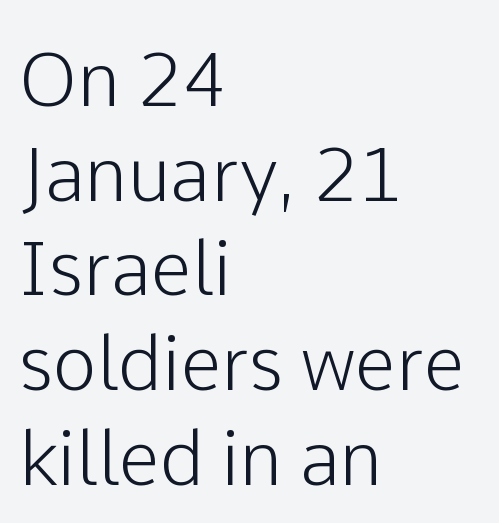
Q: Is the text italic (slanted)? A: No, it is upright.
Q: Is the typeface a serif or a sans-serif typeface? A: Sans-serif.
Q: Is the text underlined? A: No.
Q: How is the paragraph aligned? A: Left-aligned.
Q: Is the spacing between letters normal or unusually wide? A: Normal.
Q: Is the spacing between lines tight, normal or loose? A: Normal.
Q: Width (condensed, normal, or wide)? A: Normal.
Q: Stroke contrast? A: Low.
Q: x-height? A: Medium.
Q: Monospaced? A: No.
